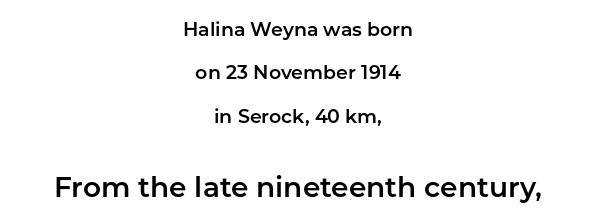
{"serif": "no", "italic": "no", "width": "normal", "stroke_contrast": "low", "x_height": "medium", "monospaced": "no", "underline": "no", "align": "center", "line_spacing": "loose", "line_spacing_ratio": 2.28, "letter_spacing": "normal", "letter_spacing_em": 0.0, "larger_block": "second", "size_ratio": 1.47, "glyph_px": 28}
